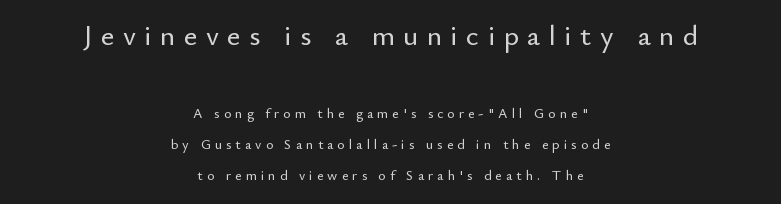
Q: Is the text italic (slanted)? A: No, it is upright.
Q: Is the typeface a serif or a sans-serif typeface? A: Sans-serif.
Q: Is the text underlined? A: No.
Q: How is the paragraph aligned? A: Centered.
Q: Is the spacing between letters normal or unusually wide? A: Unusually wide.
Q: Is the spacing between lines tight, normal or loose? A: Loose.
Q: Which block of text is set in a larger size, the first (top) or the second (bottom)? A: The first (top) one.
Q: Width (condensed, normal, or wide)? A: Normal.
Q: Stroke contrast? A: Low.
Q: x-height? A: Small.
Q: Monospaced? A: No.
